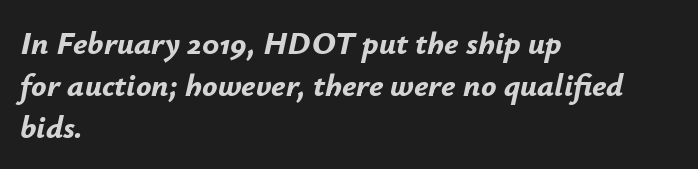
The image shows 32 px bold type, italic (leaning right); set left-aligned, normal line spacing (1.32x), normal letter spacing, not underlined; low stroke contrast and a small x-height.
